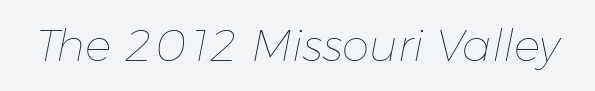
Q: Is the text bold? A: No.
Q: Is the text italic (slanted)? A: Yes, it leans right by about 11 degrees.
Q: Is the text underlined? A: No.
Q: Is the spacing between letters normal or unusually wide? A: Normal.
Q: Width (condensed, normal, or wide)? A: Normal.
Q: Stroke contrast? A: Low.
Q: x-height? A: Medium.
Q: Monospaced? A: No.
